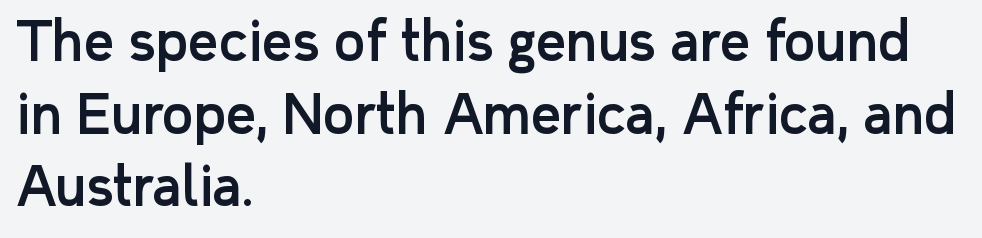
Q: Is the text italic (slanted)? A: No, it is upright.
Q: Is the typeface a serif or a sans-serif typeface? A: Sans-serif.
Q: Is the text underlined? A: No.
Q: How is the paragraph aligned? A: Left-aligned.
Q: Is the spacing between letters normal or unusually wide? A: Normal.
Q: Is the spacing between lines tight, normal or loose? A: Normal.
Q: Width (condensed, normal, or wide)? A: Normal.
Q: Stroke contrast? A: Low.
Q: x-height? A: Medium.
Q: Monospaced? A: No.
